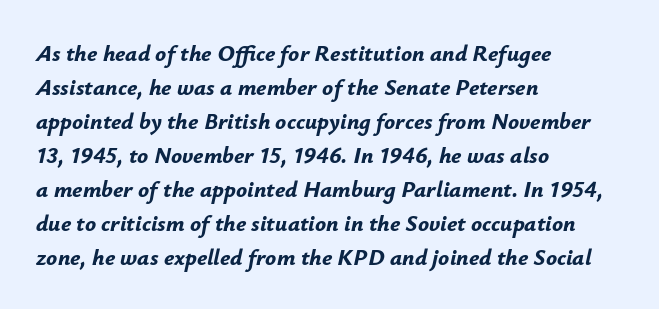
A full-strength bold gives these letters their thick strokes. The designer left line spacing at the default. Decoration check: the copy has no underline. The lines are quadded left. You can tell it's italic because the verticals aren't actually vertical.
